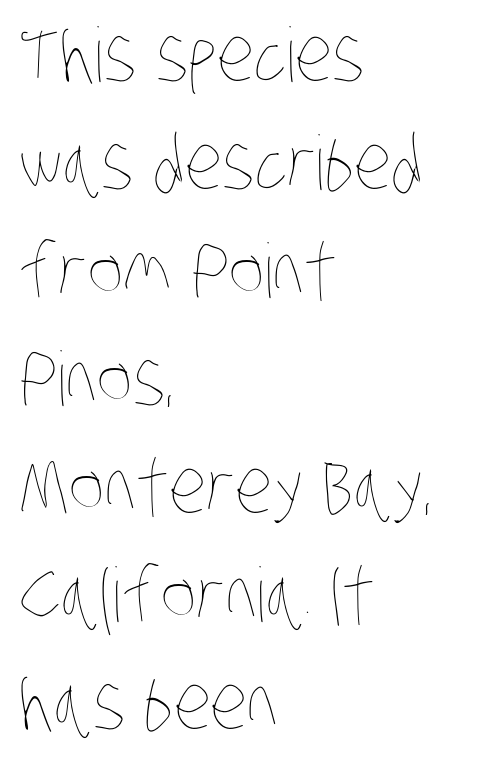
The image shows 75 px thin, condensed type; set left-aligned, normal line spacing (1.44x), normal letter spacing, not underlined; low stroke contrast and a large x-height.
